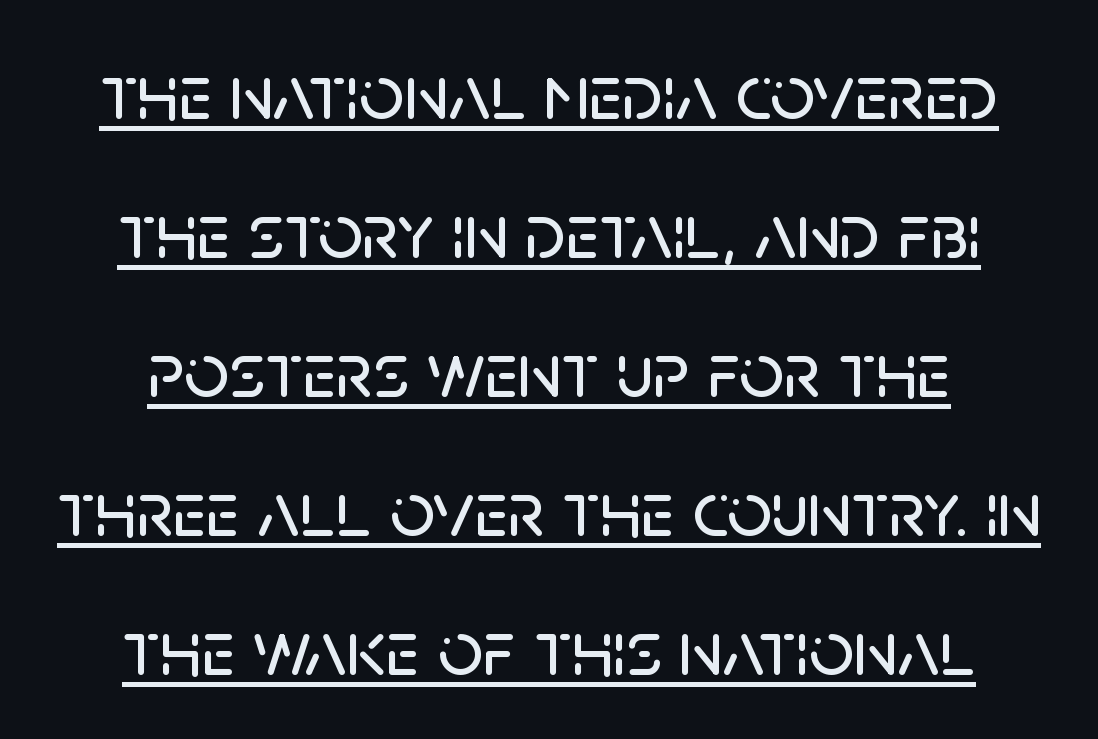
The face used here is proportionally spaced, like ordinary book or web type. Tall strokes in this sample are plumb rather than angled. Nope, no serifs anywhere on these letters. What stands out about the letter spacing? Nothing — it is the standard amount. Emphasis is given by a line drawn under the lettering.
